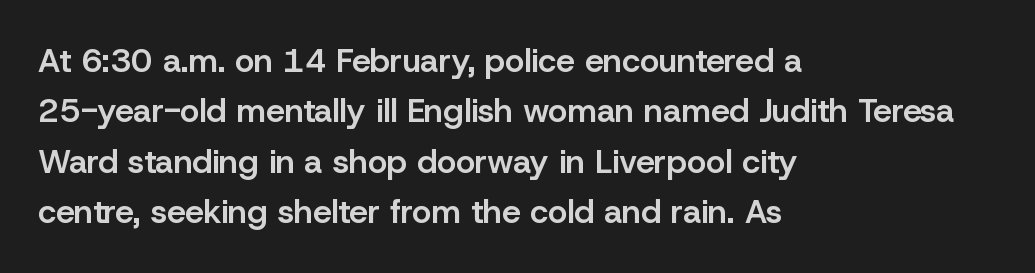
Q: Is the text bold? A: Semi-bold.
Q: Is the text italic (slanted)? A: No, it is upright.
Q: Is the typeface a serif or a sans-serif typeface? A: Sans-serif.
Q: Is the text underlined? A: No.
Q: How is the paragraph aligned? A: Left-aligned.
Q: Is the spacing between letters normal or unusually wide? A: Normal.
Q: Is the spacing between lines tight, normal or loose? A: Normal.
Q: Width (condensed, normal, or wide)? A: Normal.
Q: Stroke contrast? A: Low.
Q: x-height? A: Medium.
Q: Monospaced? A: No.
